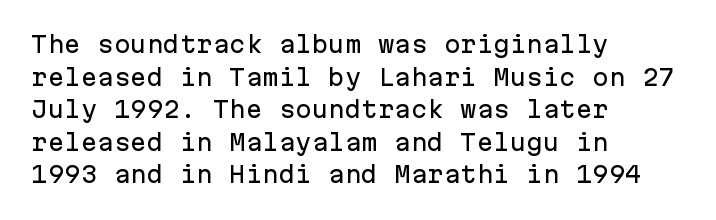
{"italic": "no", "underline": "no", "align": "left", "line_spacing": "normal", "line_spacing_ratio": 1.48, "letter_spacing": "normal", "letter_spacing_em": 0.0, "glyph_px": 22}
